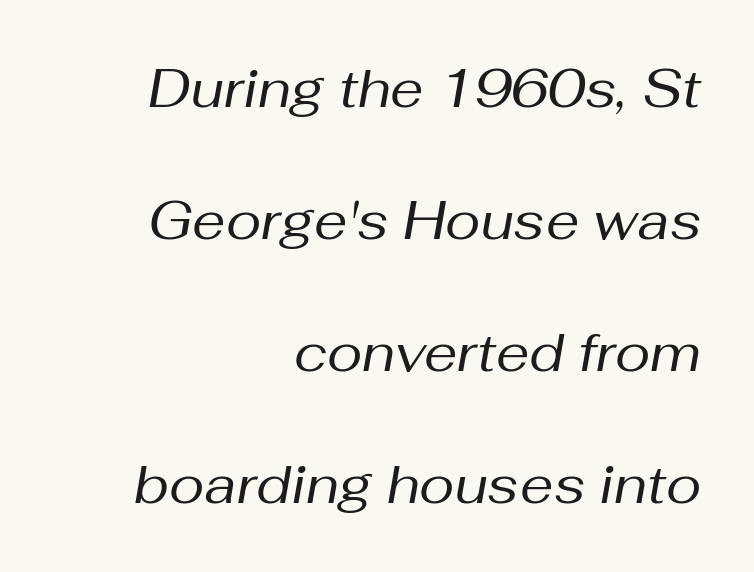
Q: Is the text bold? A: No.
Q: Is the text italic (slanted)? A: Yes, it leans right by about 10 degrees.
Q: Is the text underlined? A: No.
Q: How is the paragraph aligned? A: Right-aligned.
Q: Is the spacing between letters normal or unusually wide? A: Normal.
Q: Is the spacing between lines tight, normal or loose? A: Loose.
Q: Width (condensed, normal, or wide)? A: Normal.
Q: Stroke contrast? A: Medium.
Q: x-height? A: Medium.
Q: Monospaced? A: No.
